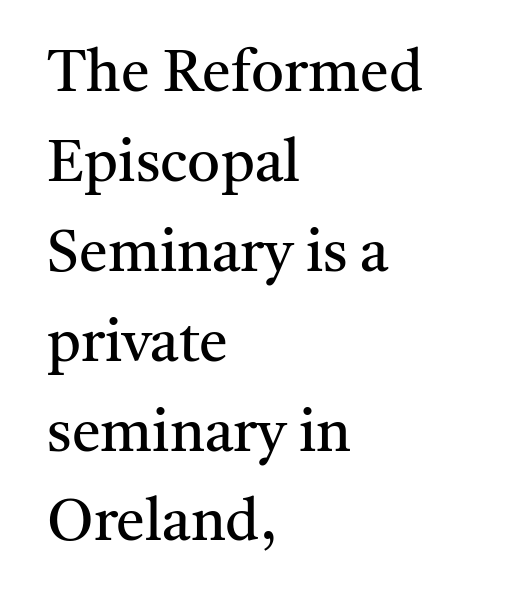
Q: Is the text bold? A: No.
Q: Is the text italic (slanted)? A: No, it is upright.
Q: Is the typeface a serif or a sans-serif typeface? A: Serif.
Q: Is the text underlined? A: No.
Q: How is the paragraph aligned? A: Left-aligned.
Q: Is the spacing between letters normal or unusually wide? A: Normal.
Q: Is the spacing between lines tight, normal or loose? A: Normal.
Q: Width (condensed, normal, or wide)? A: Normal.
Q: Stroke contrast? A: Medium.
Q: x-height? A: Medium.
Q: Monospaced? A: No.
